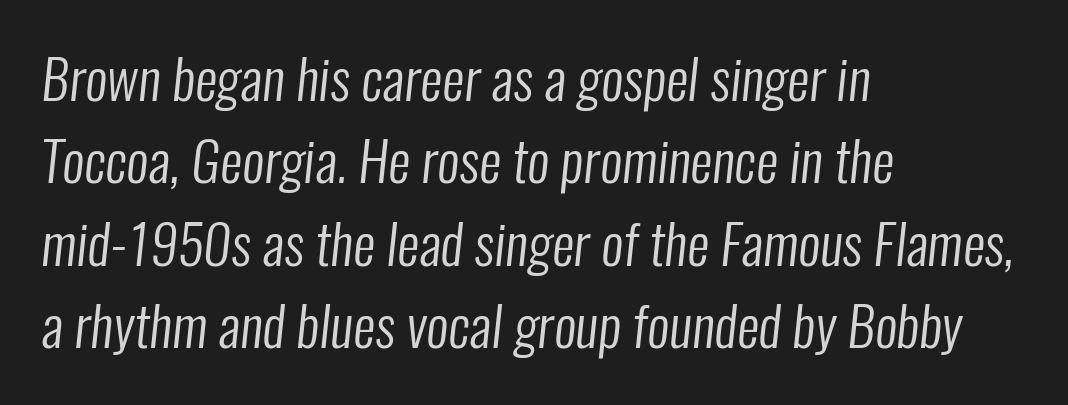
Q: Is the text bold? A: No.
Q: Is the typeface a serif or a sans-serif typeface? A: Sans-serif.
Q: Is the text underlined? A: No.
Q: How is the paragraph aligned? A: Left-aligned.
Q: Is the spacing between letters normal or unusually wide? A: Normal.
Q: Is the spacing between lines tight, normal or loose? A: Normal.
Q: Width (condensed, normal, or wide)? A: Condensed.
Q: Stroke contrast? A: Low.
Q: x-height? A: Medium.
Q: Monospaced? A: No.
